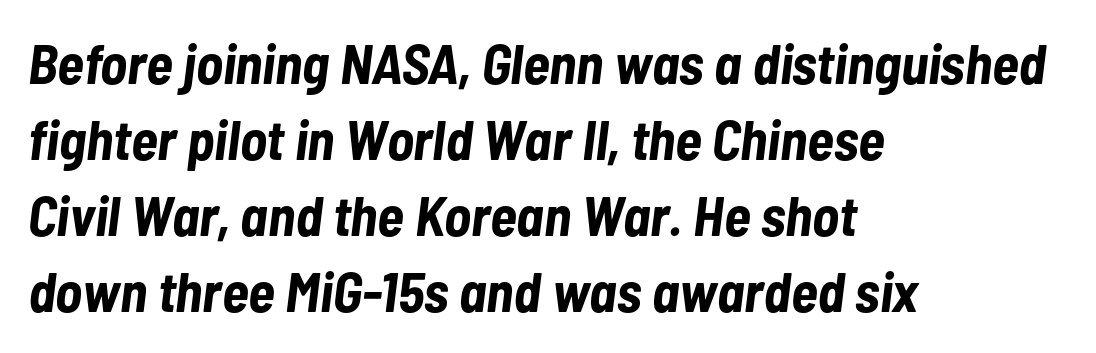
The image shows 56 px bold, condensed type, italic (leaning right); set left-aligned, normal line spacing (1.36x), normal letter spacing, not underlined; low stroke contrast and a medium x-height.
